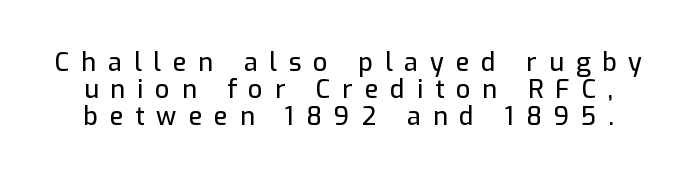
Q: Is the text italic (slanted)? A: No, it is upright.
Q: Is the text underlined? A: No.
Q: Is the spacing between letters normal or unusually wide? A: Unusually wide.
Q: Is the spacing between lines tight, normal or loose? A: Tight.
